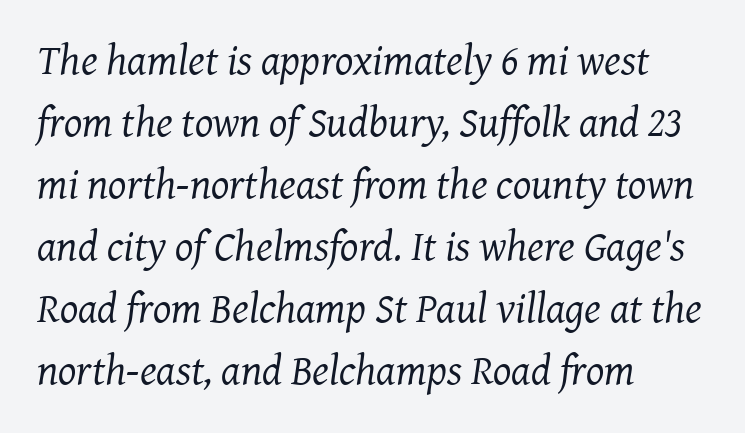
The image shows 43 px regular-weight serif type, italic (leaning right); set left-aligned, normal line spacing (1.44x), normal letter spacing, not underlined; medium stroke contrast and a medium x-height.
